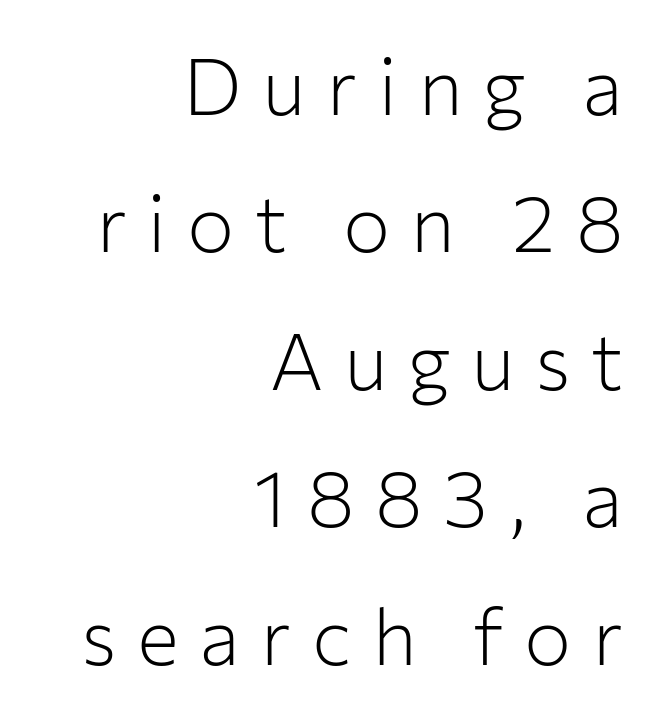
The paragraph shown leans on its right margin. Descender tails drop into unmarked territory. The letters stand straight up with perfectly vertical stems. This sample has the flowing, uneven cadence of proportional lettering.
